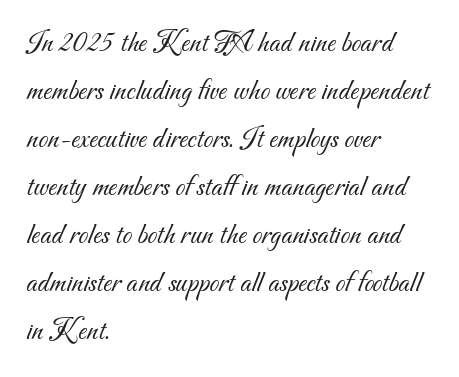
The image shows 31 px light sans-serif type; set left-aligned, normal line spacing (1.55x), normal letter spacing, not underlined; medium stroke contrast and a small x-height.
